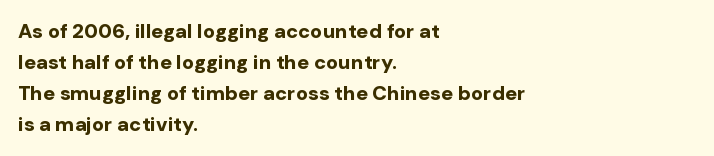
{"italic": "no", "bold": "yes", "underline": "no", "align": "left", "line_spacing": "normal", "line_spacing_ratio": 1.55, "letter_spacing": "normal", "letter_spacing_em": 0.0, "glyph_px": 20}
